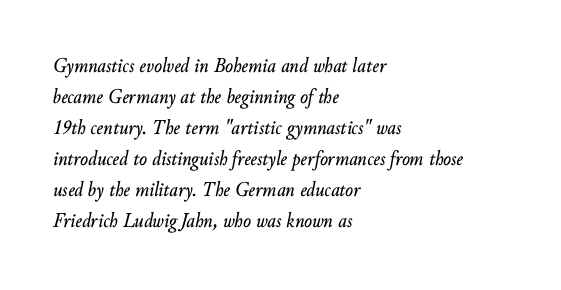
The image shows 21 px text type, italic (leaning right); set left-aligned, normal line spacing (1.48x), normal letter spacing, not underlined.
